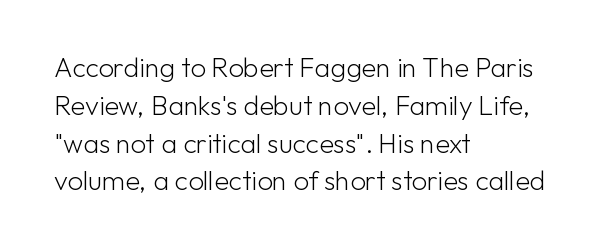
Q: Is the text bold? A: No.
Q: Is the text italic (slanted)? A: No, it is upright.
Q: Is the text underlined? A: No.
Q: How is the paragraph aligned? A: Left-aligned.
Q: Is the spacing between letters normal or unusually wide? A: Normal.
Q: Is the spacing between lines tight, normal or loose? A: Normal.
